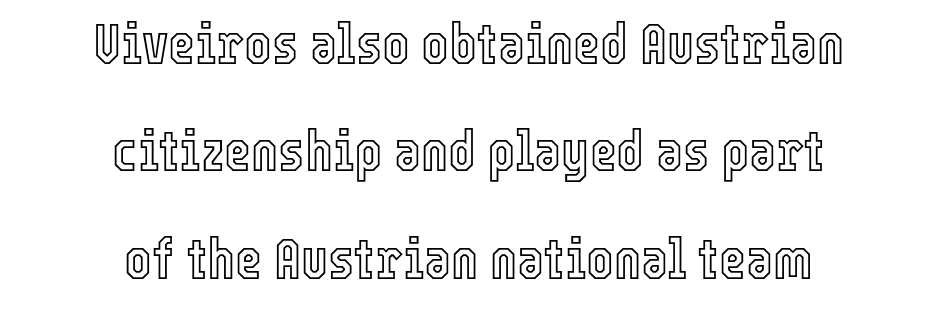
Q: Is the text italic (slanted)? A: No, it is upright.
Q: Is the text underlined? A: No.
Q: How is the paragraph aligned? A: Centered.
Q: Is the spacing between letters normal or unusually wide? A: Normal.
Q: Width (condensed, normal, or wide)? A: Condensed.
Q: x-height? A: Medium.
Q: Monospaced? A: No.
